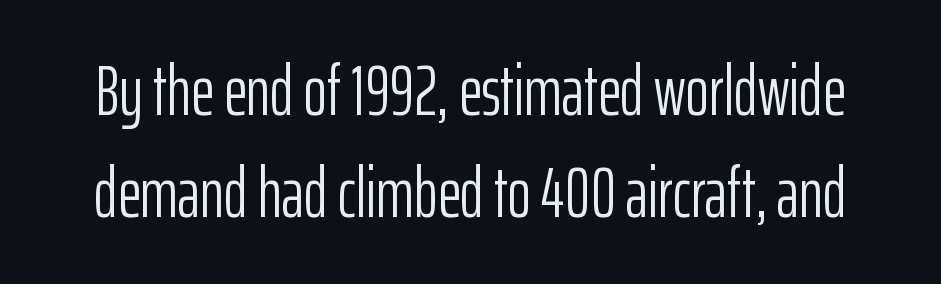
{"serif": "no", "italic": "no", "bold": "no", "weight": "light", "width": "condensed", "stroke_contrast": "low", "x_height": "medium", "monospaced": "no", "underline": "no", "line_spacing": "normal", "line_spacing_ratio": 1.44, "letter_spacing": "normal", "letter_spacing_em": 0.0, "glyph_px": 71}
